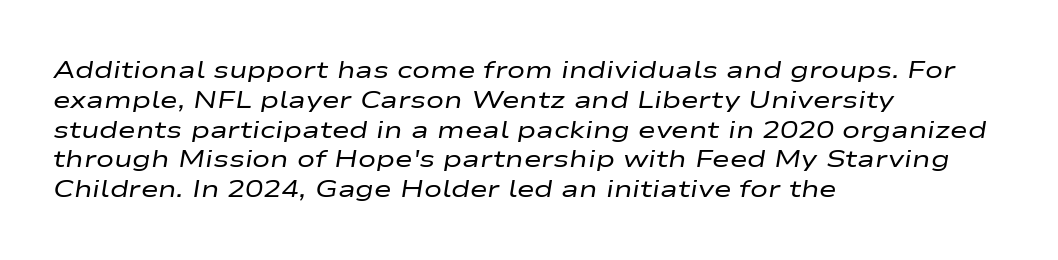
The image shows 24 px text type, italic (leaning right); set left-aligned, line spacing 1.24x, normal letter spacing, not underlined.
